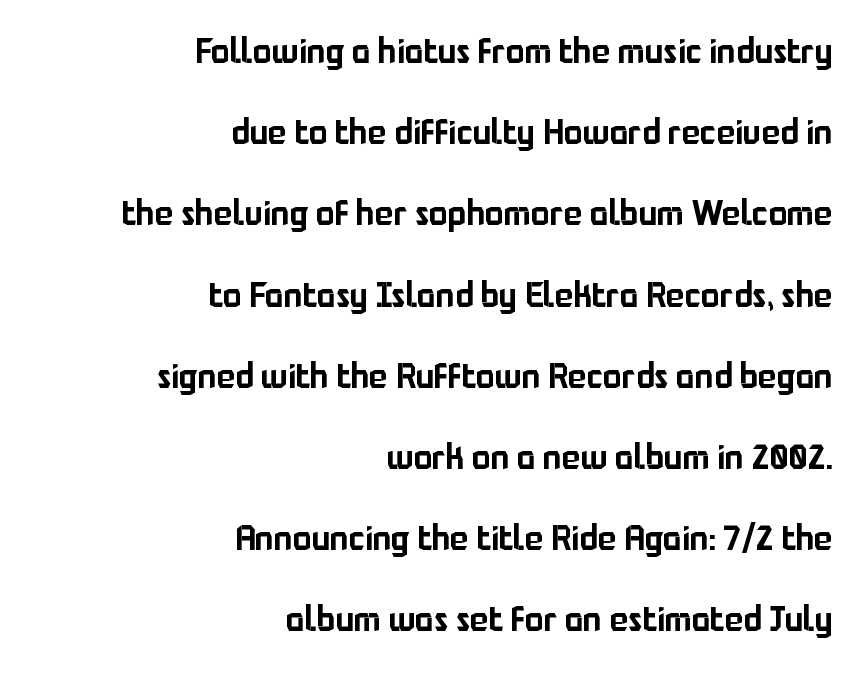
Q: Is the text italic (slanted)? A: No, it is upright.
Q: Is the typeface a serif or a sans-serif typeface? A: Sans-serif.
Q: Is the text underlined? A: No.
Q: How is the paragraph aligned? A: Right-aligned.
Q: Is the spacing between letters normal or unusually wide? A: Normal.
Q: Is the spacing between lines tight, normal or loose? A: Loose.
Q: Width (condensed, normal, or wide)? A: Normal.
Q: Stroke contrast? A: Low.
Q: x-height? A: Medium.
Q: Monospaced? A: No.
